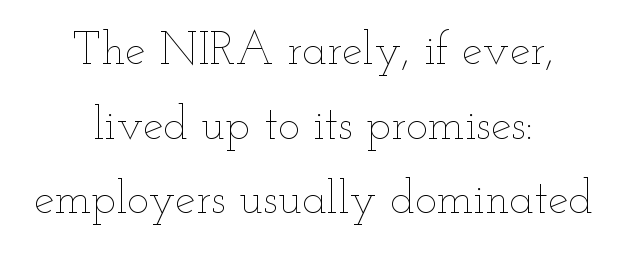
The weight tops out at a normal text grade. Vertical spacing — default. Varying glyph widths throughout — classic text-font behaviour. A clean baseline with only descenders dipping below it. The compositor balanced each line on the midline. The rendering keeps characters at their native spacing.
